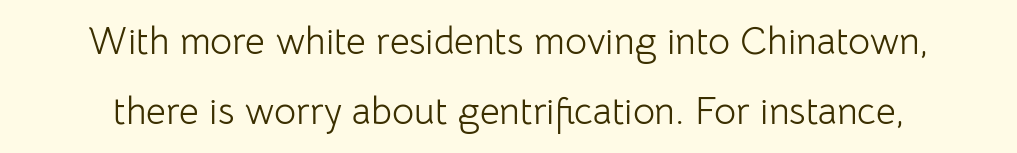
The image shows 38 px light sans-serif type, upright; set line spacing 1.83x, normal letter spacing, not underlined; low stroke contrast and a medium x-height.
